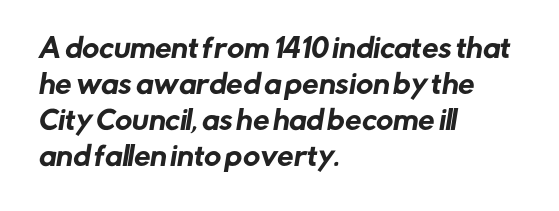
Bare-footed words on every line. Each new line begins a customary step beneath the previous one. Glyph-to-glyph distance matches everyday printed text. These lines are set flush left with a ragged right edge.
